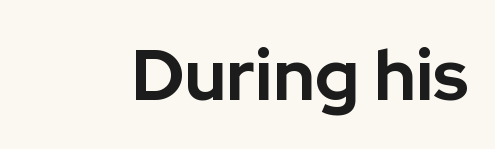
The axis of the letterforms is exactly vertical. Default kerning and tracking; the words read as compact shapes. The typeface chosen for these lines omits serifs. Emphasis by weight is at full strength: bold.
